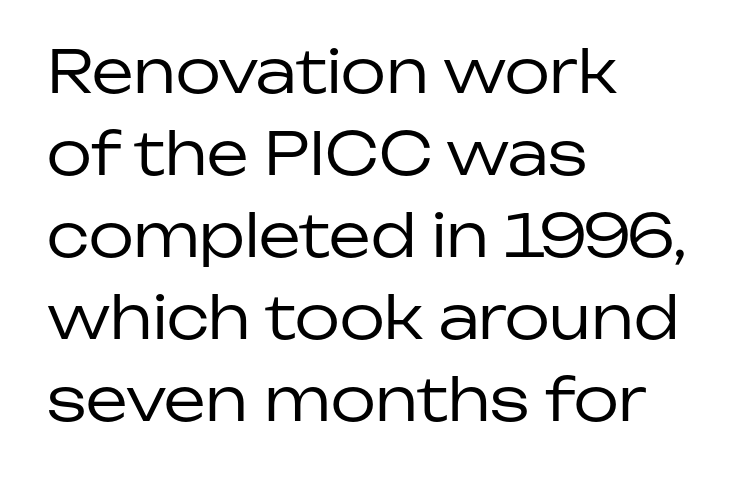
{"serif": "no", "italic": "no", "bold": "no", "weight": "regular", "width": "normal", "stroke_contrast": "low", "x_height": "medium", "monospaced": "no", "underline": "no", "align": "left", "line_spacing": "normal", "line_spacing_ratio": 1.39, "letter_spacing": "normal", "letter_spacing_em": 0.0, "glyph_px": 59}
